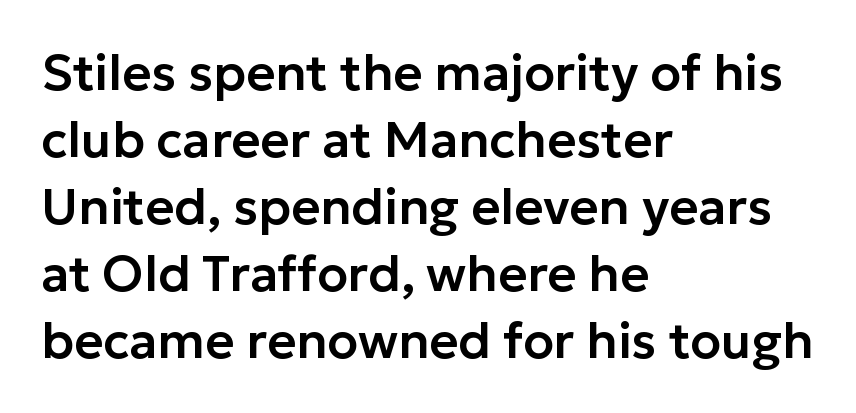
The image shows 50 px sans-serif type, upright; set left-aligned, normal line spacing (1.34x), normal letter spacing, not underlined; low stroke contrast and a medium x-height.
